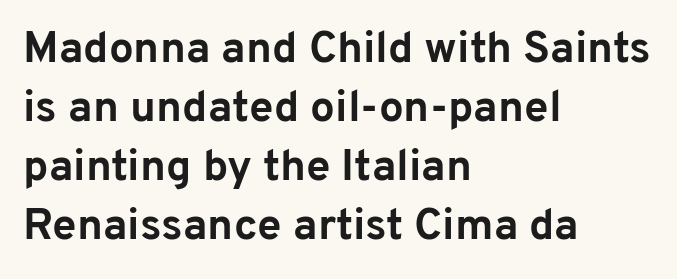
The specimen reads as upright at a glance. The rendering uses a bold face; every stroke is thick and dark. The glyphs are unaccompanied by any horizontal stroke below them. The rendering uses a moderate line-height, typical for paragraphs.
